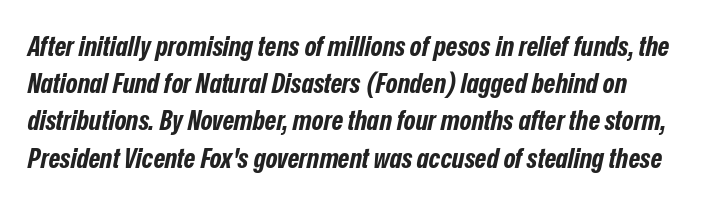
{"italic": "yes", "lean": "right", "slant_degrees": 12, "bold": "yes", "weight": "bold", "width": "condensed", "stroke_contrast": "low", "x_height": "medium", "monospaced": "no", "underline": "no", "line_spacing": "normal", "line_spacing_ratio": 1.33, "letter_spacing": "normal", "letter_spacing_em": 0.0, "glyph_px": 28}
